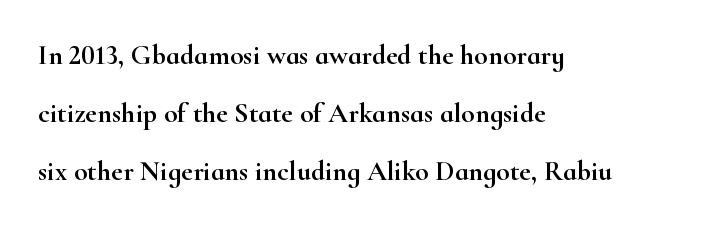
The image shows 28 px wide serif type, upright; set left-aligned, loose line spacing (2.07x), normal letter spacing, not underlined; high stroke contrast and a small x-height.
